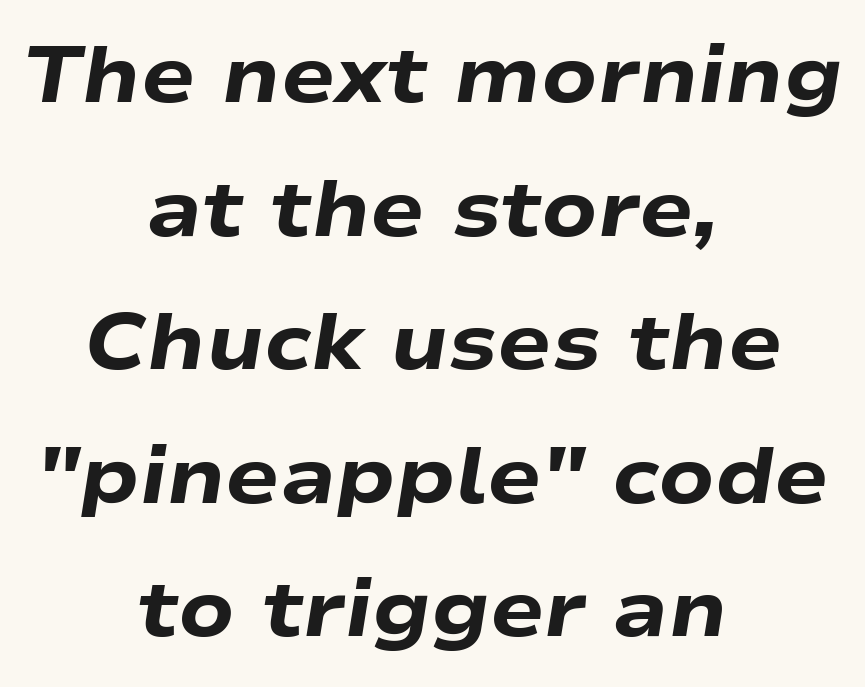
The image shows 80 px heavy, wide type, italic (leaning right); set centered, normal line spacing (1.67x), normal letter spacing, not underlined; low stroke contrast and a medium x-height.
